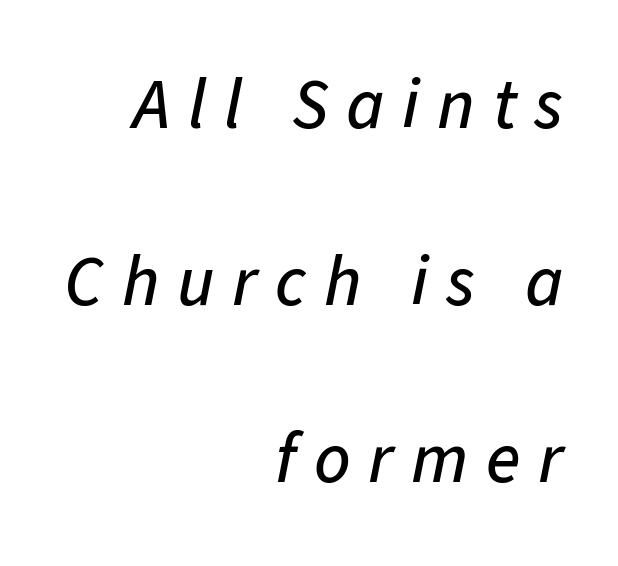
Q: Is the text italic (slanted)? A: Yes, it leans right by about 11 degrees.
Q: Is the text underlined? A: No.
Q: How is the paragraph aligned? A: Right-aligned.
Q: Is the spacing between letters normal or unusually wide? A: Unusually wide.
Q: Is the spacing between lines tight, normal or loose? A: Loose.
Q: Width (condensed, normal, or wide)? A: Normal.
Q: Stroke contrast? A: Low.
Q: x-height? A: Medium.
Q: Monospaced? A: No.
